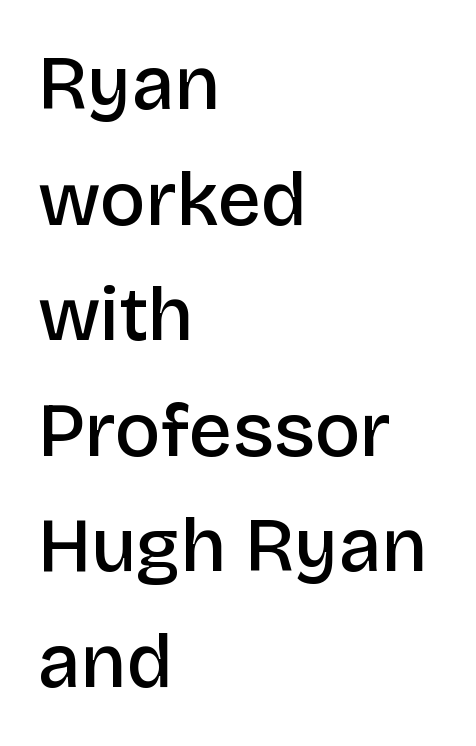
{"serif": "no", "italic": "no", "bold": "semi", "weight": "semibold", "width": "normal", "stroke_contrast": "low", "x_height": "large", "monospaced": "no", "underline": "no", "align": "left", "line_spacing": "normal", "line_spacing_ratio": 1.52, "letter_spacing": "normal", "letter_spacing_em": 0.0, "glyph_px": 76}
